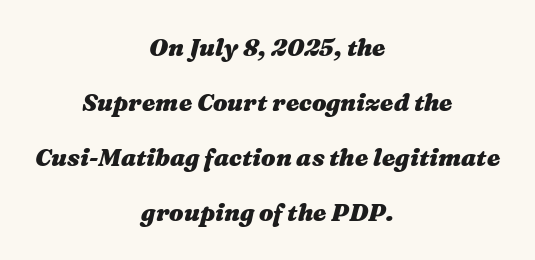
The image shows 24 px bold type, italic (leaning right); set centered, loose line spacing (2.29x), normal letter spacing, not underlined.
